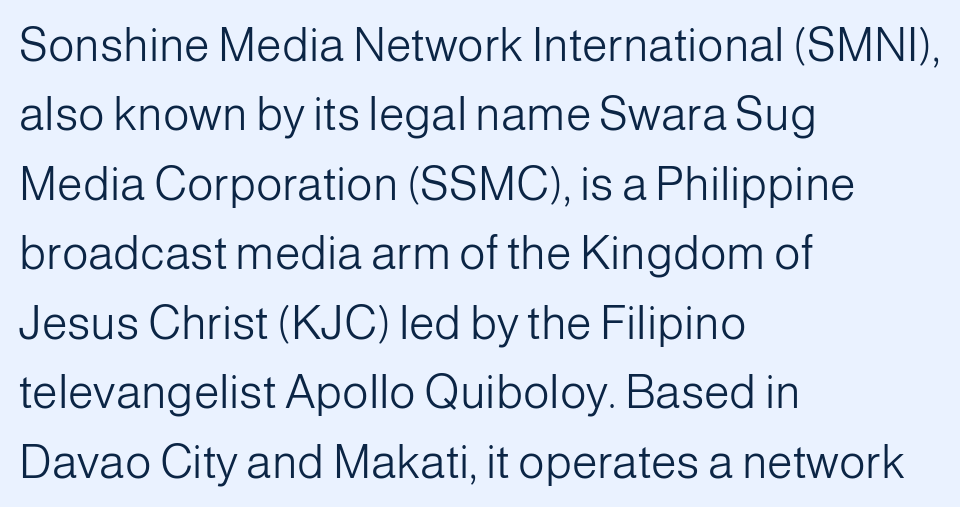
Q: Is the text bold? A: No.
Q: Is the text italic (slanted)? A: No, it is upright.
Q: Is the typeface a serif or a sans-serif typeface? A: Sans-serif.
Q: Is the text underlined? A: No.
Q: How is the paragraph aligned? A: Left-aligned.
Q: Is the spacing between letters normal or unusually wide? A: Normal.
Q: Is the spacing between lines tight, normal or loose? A: Normal.
Q: Width (condensed, normal, or wide)? A: Normal.
Q: Stroke contrast? A: Low.
Q: x-height? A: Medium.
Q: Monospaced? A: No.
